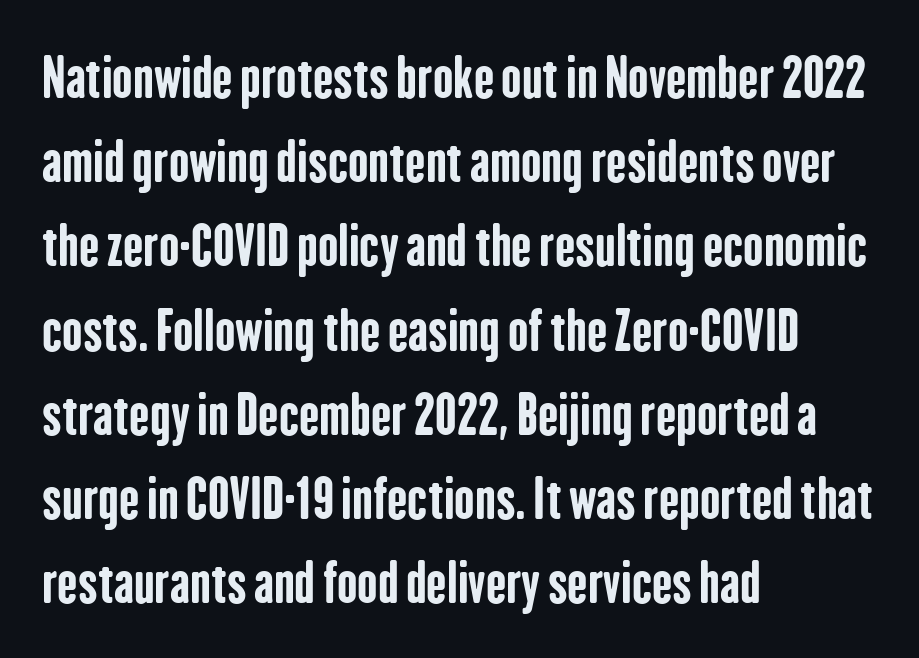
{"serif": "no", "italic": "no", "bold": "yes", "weight": "bold", "width": "condensed", "stroke_contrast": "low", "x_height": "medium", "monospaced": "no", "underline": "no", "align": "left", "line_spacing": "normal", "line_spacing_ratio": 1.56, "letter_spacing": "normal", "letter_spacing_em": 0.0, "glyph_px": 54}
